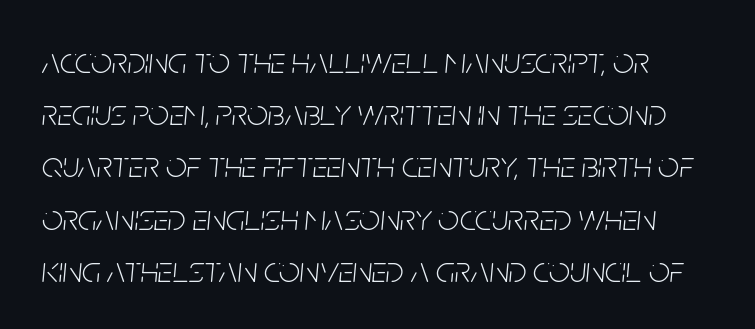
This sample uses plain, unmodified letter spacing. The rendering uses natural spacing where letterforms have individual widths. Does the leading feel generous? No, just average. A clean baseline with only descenders dipping below it. Style check: oblique.
